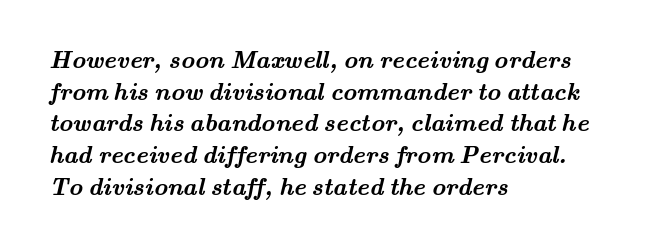
The image shows 24 px bold type; set left-aligned, normal line spacing (1.32x), normal letter spacing, not underlined.
